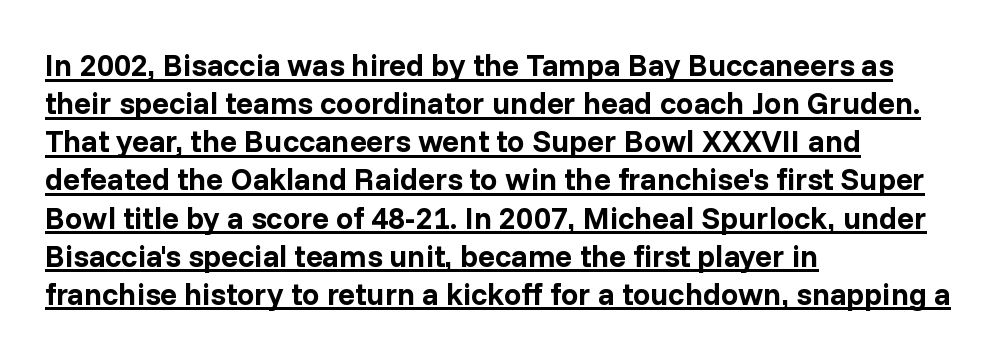
{"serif": "no", "italic": "no", "bold": "yes", "weight": "bold", "width": "normal", "stroke_contrast": "low", "x_height": "medium", "monospaced": "no", "underline": "yes", "align": "left", "line_spacing_ratio": 1.23, "letter_spacing": "normal", "letter_spacing_em": 0.0, "glyph_px": 31}
